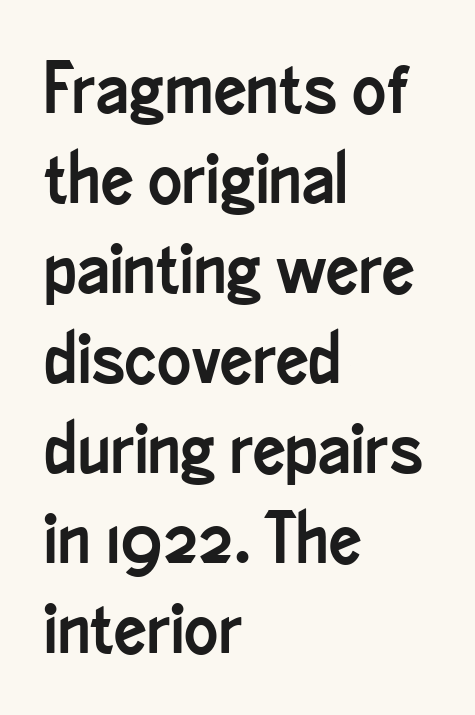
The image shows 72 px condensed sans-serif type, upright; set left-aligned, normal line spacing (1.25x), normal letter spacing, not underlined; low stroke contrast and a small x-height.
